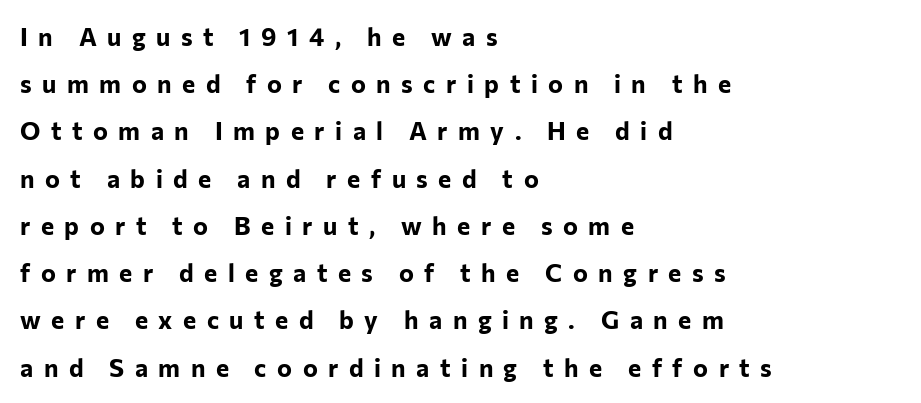
Glance below the letters and you will spot only blank space. These lines carry a lot of weight — the face is fully bold. This rendering widens character spacing well past its baseline value. The letters stand upright; this is a roman face. Reading down the block, your eye returns to a fixed left position each line.
